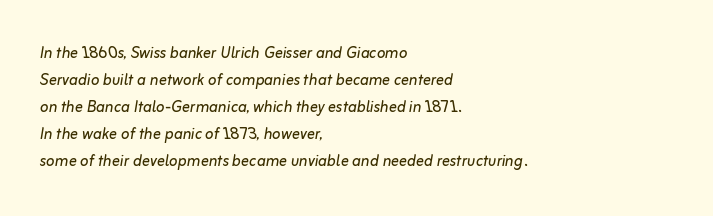
Q: Is the text bold? A: No.
Q: Is the text italic (slanted)? A: Yes, it leans right by about 10 degrees.
Q: Is the text underlined? A: No.
Q: How is the paragraph aligned? A: Left-aligned.
Q: Is the spacing between letters normal or unusually wide? A: Normal.
Q: Is the spacing between lines tight, normal or loose? A: Normal.
